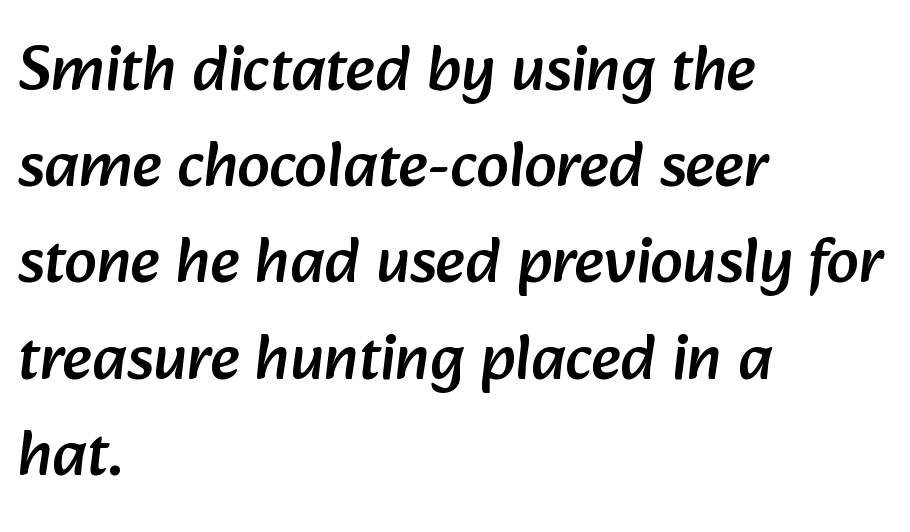
{"serif": "no", "width": "normal", "stroke_contrast": "low", "x_height": "medium", "monospaced": "no", "underline": "no", "align": "left", "line_spacing": "normal", "line_spacing_ratio": 1.48, "letter_spacing": "normal", "letter_spacing_em": 0.0, "glyph_px": 65}
